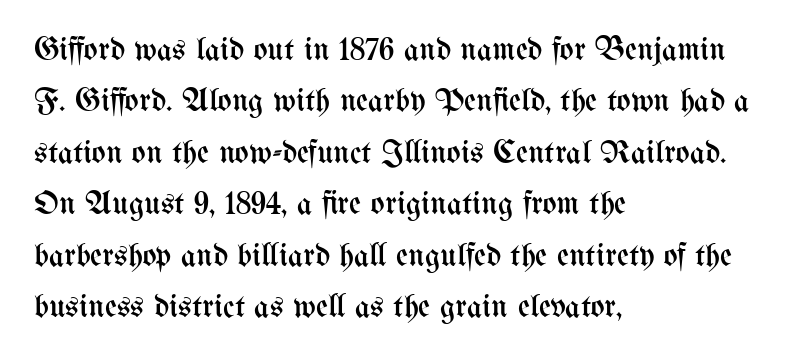
The image shows 33 px regular-weight, condensed type, upright; set left-aligned, normal line spacing (1.56x), normal letter spacing, not underlined; medium stroke contrast and a medium x-height.
